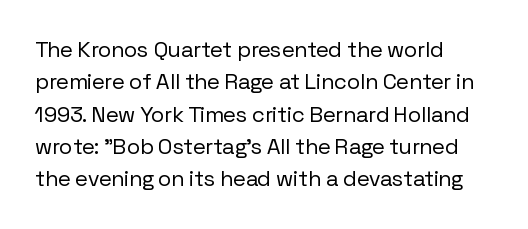
The image shows 22 px text type, upright; set left-aligned, normal line spacing (1.47x), normal letter spacing, not underlined.
